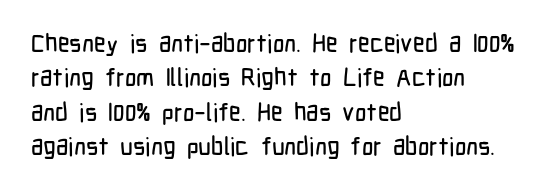
{"italic": "no", "underline": "no", "align": "left", "line_spacing": "normal", "line_spacing_ratio": 1.38, "letter_spacing": "normal", "letter_spacing_em": 0.0, "glyph_px": 25}
